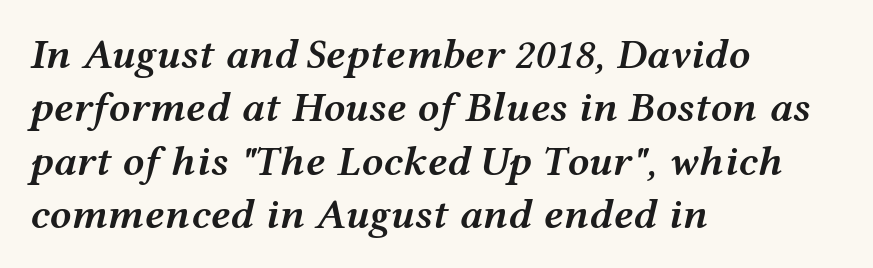
Emphasis by weight is partial: semibold. Students, note that the glyphs here touch the page at normal intervals. Style check: oblique. The foot of each line stays bare and open. The ragged edge is on the right, which tells us the setting is flush left.
